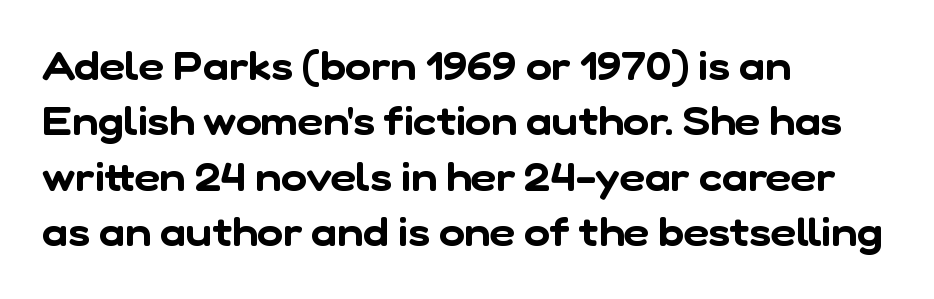
The specimen omits any rule beneath the text block's lines. The text was rendered using a sans face with plain stroke endings. Do the characters align in a grid? No, the font is proportional. The passage shown stacks its lines at a standard gap. Tracking here is standard; glyphs follow each other at the usual distance.
